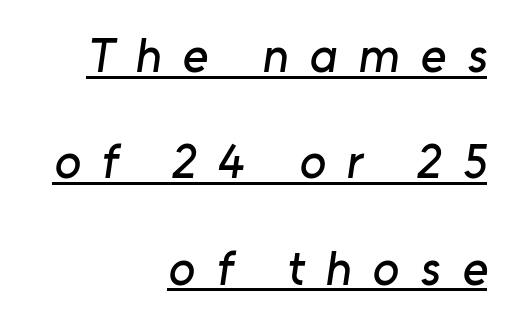
Q: Is the typeface a serif or a sans-serif typeface? A: Sans-serif.
Q: Is the text underlined? A: Yes.
Q: How is the paragraph aligned? A: Right-aligned.
Q: Is the spacing between letters normal or unusually wide? A: Unusually wide.
Q: Is the spacing between lines tight, normal or loose? A: Loose.
Q: Width (condensed, normal, or wide)? A: Normal.
Q: Stroke contrast? A: Low.
Q: x-height? A: Medium.
Q: Monospaced? A: No.
